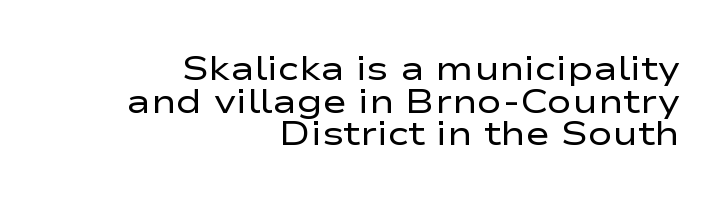
{"serif": "no", "italic": "no", "bold": "no", "weight": "regular", "width": "wide", "stroke_contrast": "low", "x_height": "medium", "monospaced": "no", "underline": "no", "align": "right", "line_spacing": "tight", "line_spacing_ratio": 0.99, "letter_spacing": "normal", "letter_spacing_em": 0.0, "glyph_px": 33}
